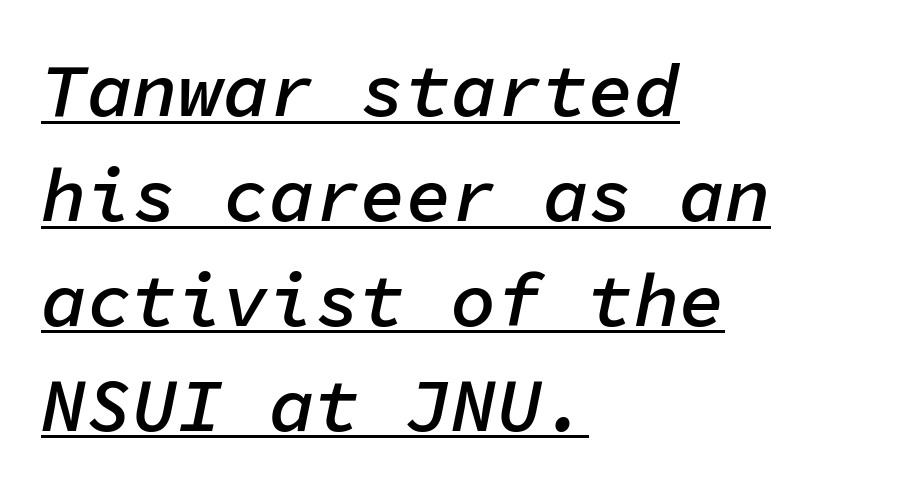
The image shows 76 px semibold type, italic (leaning right), monospaced; set left-aligned, normal line spacing (1.38x), normal letter spacing, underlined; low stroke contrast and a medium x-height.
